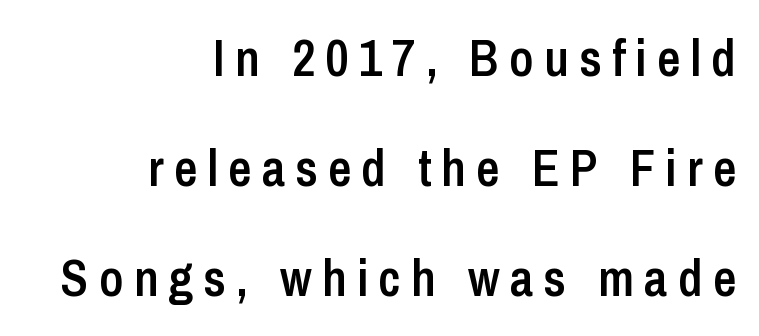
Q: Is the text bold? A: Semi-bold.
Q: Is the text italic (slanted)? A: No, it is upright.
Q: Is the typeface a serif or a sans-serif typeface? A: Sans-serif.
Q: Is the text underlined? A: No.
Q: How is the paragraph aligned? A: Right-aligned.
Q: Is the spacing between letters normal or unusually wide? A: Unusually wide.
Q: Is the spacing between lines tight, normal or loose? A: Loose.
Q: Width (condensed, normal, or wide)? A: Condensed.
Q: Stroke contrast? A: Low.
Q: x-height? A: Medium.
Q: Monospaced? A: No.
